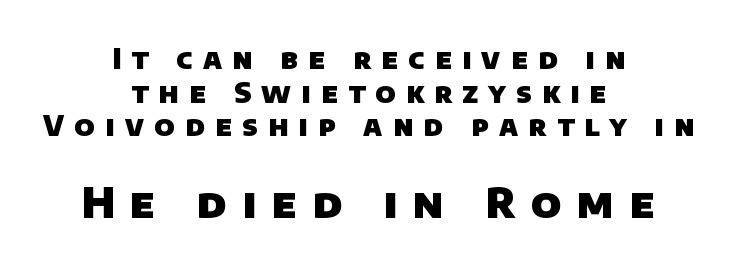
Horizontal alignment here is central, giving a formal, balanced look. Visually, the bottom section dominates because its glyphs are scaled up. The rendering uses natural spacing where letterforms have individual widths. Stroke terminals: plain, sans-serif. Check the space under the baseline: it is left empty.
